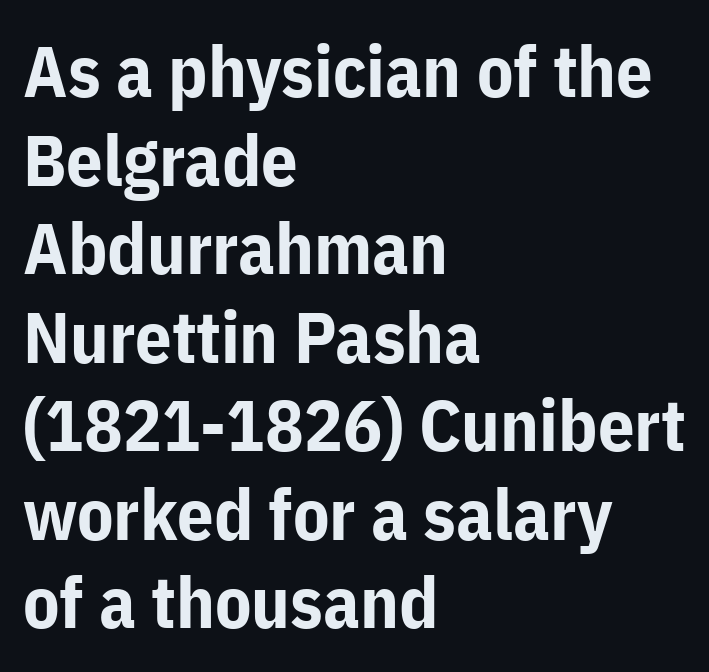
{"serif": "no", "italic": "no", "bold": "yes", "weight": "bold", "width": "normal", "stroke_contrast": "low", "x_height": "medium", "monospaced": "no", "underline": "no", "align": "left", "line_spacing_ratio": 1.23, "letter_spacing": "normal", "letter_spacing_em": 0.0, "glyph_px": 72}
